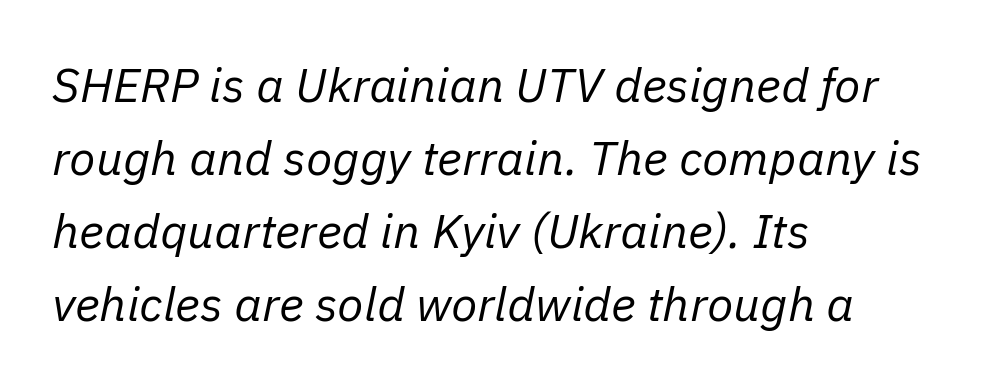
The image shows 48 px regular-weight type, italic (leaning right); set left-aligned, normal line spacing (1.52x), normal letter spacing, not underlined; low stroke contrast and a medium x-height.
